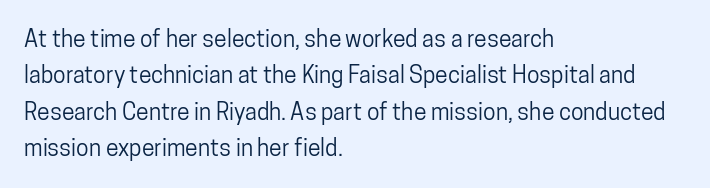
The image shows 23 px text type, upright; set left-aligned, normal line spacing (1.58x), normal letter spacing, not underlined.
